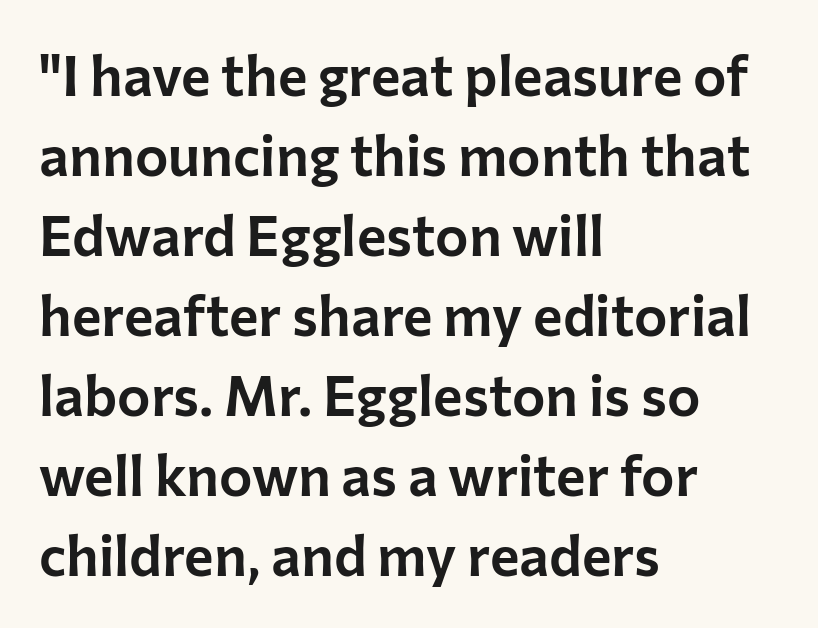
Q: Is the text italic (slanted)? A: No, it is upright.
Q: Is the typeface a serif or a sans-serif typeface? A: Sans-serif.
Q: Is the text underlined? A: No.
Q: How is the paragraph aligned? A: Left-aligned.
Q: Is the spacing between letters normal or unusually wide? A: Normal.
Q: Is the spacing between lines tight, normal or loose? A: Normal.
Q: Width (condensed, normal, or wide)? A: Normal.
Q: Stroke contrast? A: Low.
Q: x-height? A: Medium.
Q: Monospaced? A: No.
